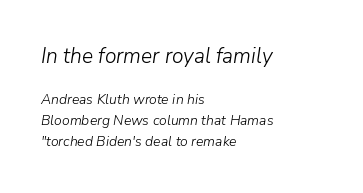
{"italic": "yes", "lean": "right", "slant_degrees": 9, "bold": "no", "underline": "no", "align": "left", "line_spacing": "normal", "line_spacing_ratio": 1.5, "letter_spacing": "normal", "letter_spacing_em": 0.0, "larger_block": "first", "size_ratio": 1.5, "glyph_px": 21}
